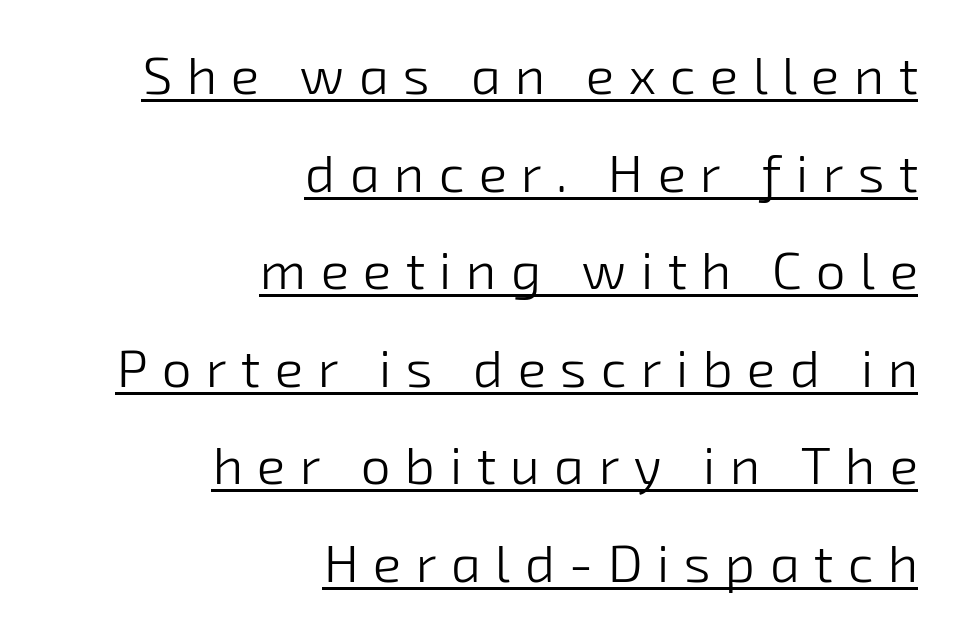
{"serif": "no", "bold": "no", "weight": "light", "width": "normal", "stroke_contrast": "low", "x_height": "medium", "monospaced": "no", "underline": "yes", "align": "right", "line_spacing_ratio": 1.84, "letter_spacing": "wide", "letter_spacing_em": 0.27, "glyph_px": 53}
